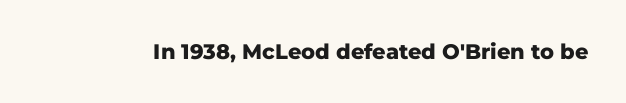
Q: Is the text bold? A: Yes.
Q: Is the text italic (slanted)? A: No, it is upright.
Q: Is the text underlined? A: No.
Q: Is the spacing between letters normal or unusually wide? A: Normal.
